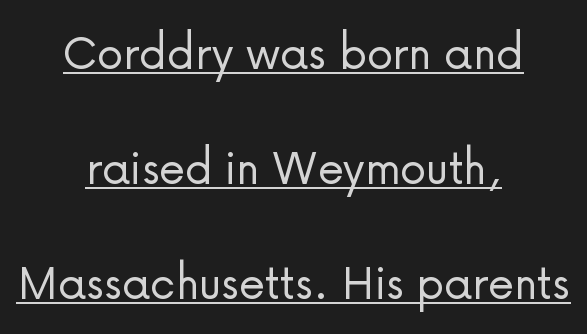
Q: Is the text bold? A: No.
Q: Is the text italic (slanted)? A: No, it is upright.
Q: Is the typeface a serif or a sans-serif typeface? A: Sans-serif.
Q: Is the text underlined? A: Yes.
Q: How is the paragraph aligned? A: Centered.
Q: Is the spacing between letters normal or unusually wide? A: Normal.
Q: Is the spacing between lines tight, normal or loose? A: Loose.
Q: Width (condensed, normal, or wide)? A: Normal.
Q: Stroke contrast? A: Low.
Q: x-height? A: Medium.
Q: Monospaced? A: No.
